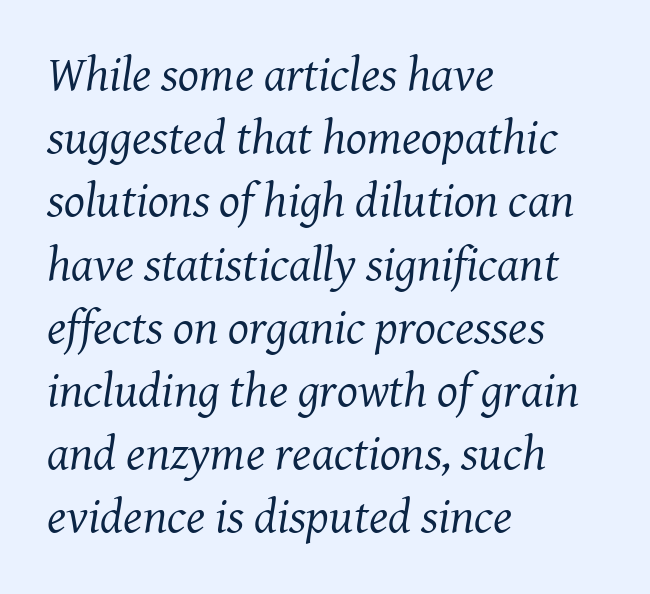
Serif or sans? Serif — the stroke terminals have little feet. Think of a printed novel: that variable character pitch is what you see here. Alignment: flush left. Heft: none added — not bold.
